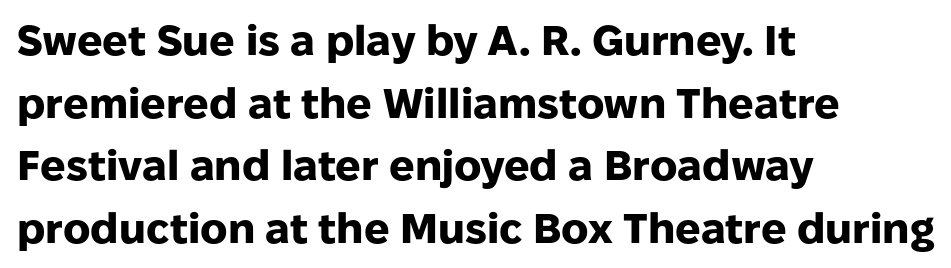
The image shows 42 px heavy sans-serif type, upright; set left-aligned, normal line spacing (1.49x), normal letter spacing, not underlined; low stroke contrast and a medium x-height.
